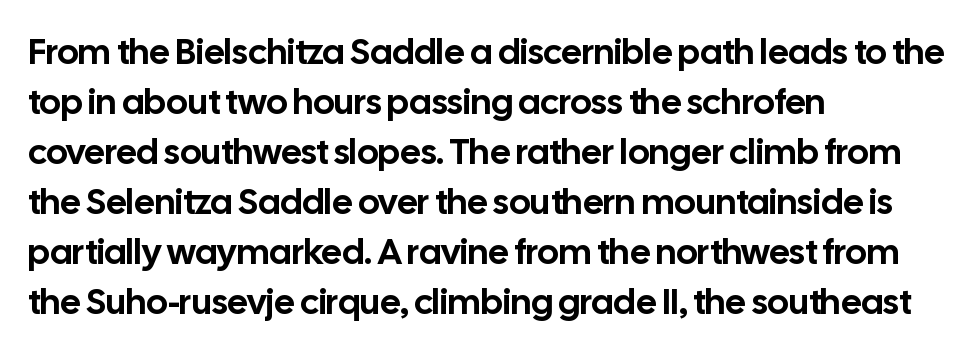
Honestly, the letter spacing is just normal — you wouldn't notice it. What kind of face is this? One without serifs — a sans. When letters stand straight like this, we call the style roman or upright. Rows of type keep a routine distance in the vertical direction.
